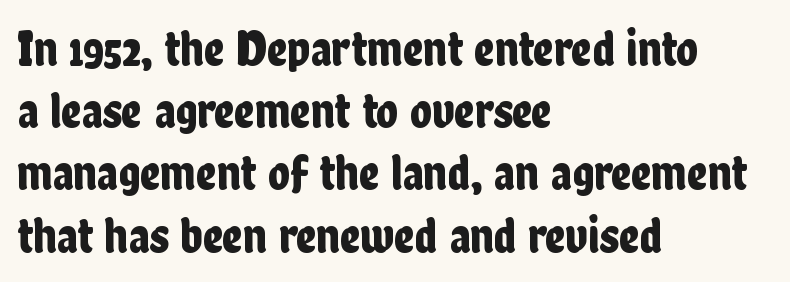
Bare-footed words on every line. In terms of letterform style, serifs are entirely absent. The tracking reads as untouched default to a designer's eye. The letters advance in unequal steps, a hallmark of proportional type. Reading down the block, your eye returns to a fixed left position each line.
